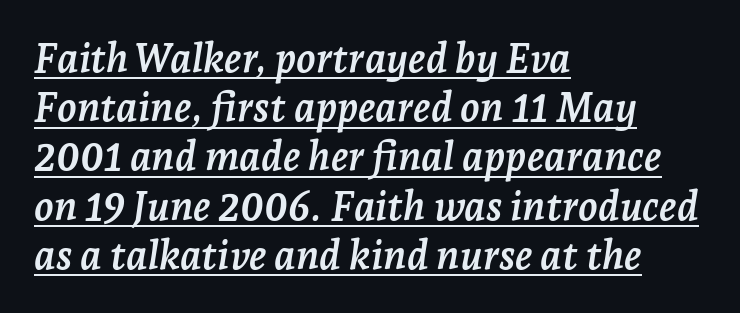
{"serif": "yes", "italic": "yes", "lean": "right", "slant_degrees": 7, "bold": "yes", "weight": "semibold", "width": "normal", "stroke_contrast": "low", "x_height": "medium", "monospaced": "no", "underline": "yes", "align": "left", "line_spacing_ratio": 1.23, "letter_spacing": "normal", "letter_spacing_em": 0.0, "glyph_px": 40}
